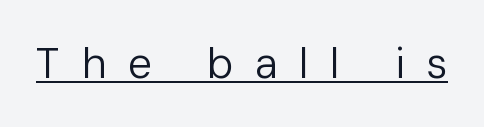
Q: Is the text bold? A: No.
Q: Is the text italic (slanted)? A: No, it is upright.
Q: Is the typeface a serif or a sans-serif typeface? A: Sans-serif.
Q: Is the text underlined? A: Yes.
Q: Is the spacing between letters normal or unusually wide? A: Unusually wide.
Q: Width (condensed, normal, or wide)? A: Normal.
Q: Stroke contrast? A: Low.
Q: x-height? A: Medium.
Q: Monospaced? A: No.
